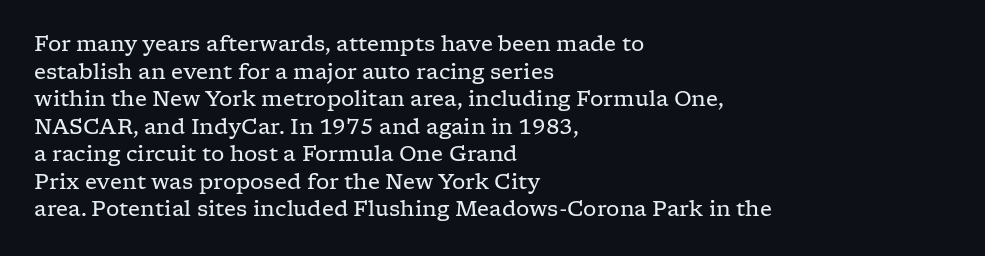
The image shows 21 px text type, upright; set left-aligned, normal line spacing (1.31x), normal letter spacing, not underlined.
